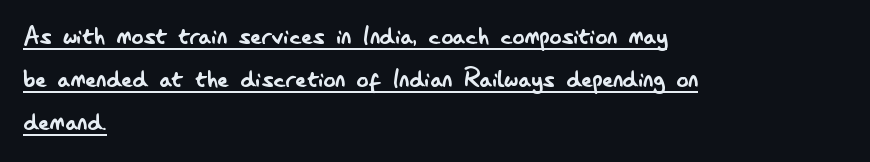
{"serif": "no", "italic": "no", "bold": "no", "weight": "regular", "width": "condensed", "stroke_contrast": "low", "x_height": "small", "monospaced": "no", "underline": "yes", "align": "left", "line_spacing": "normal", "line_spacing_ratio": 1.43, "letter_spacing": "normal", "letter_spacing_em": 0.0, "glyph_px": 30}
